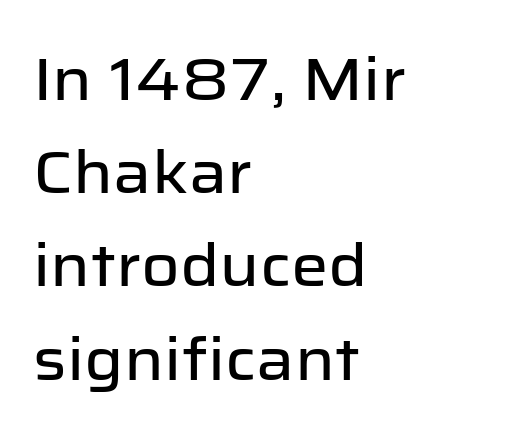
Q: Is the text italic (slanted)? A: No, it is upright.
Q: Is the typeface a serif or a sans-serif typeface? A: Sans-serif.
Q: Is the text underlined? A: No.
Q: How is the paragraph aligned? A: Left-aligned.
Q: Is the spacing between letters normal or unusually wide? A: Normal.
Q: Is the spacing between lines tight, normal or loose? A: Normal.
Q: Width (condensed, normal, or wide)? A: Normal.
Q: Stroke contrast? A: Low.
Q: x-height? A: Medium.
Q: Monospaced? A: No.
